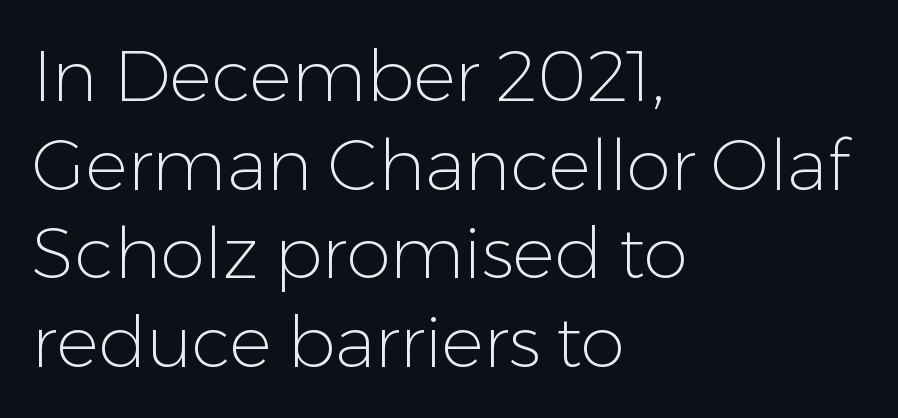
The image shows 71 px light sans-serif type, upright; set left-aligned, normal line spacing (1.25x), normal letter spacing, not underlined; low stroke contrast and a medium x-height.
